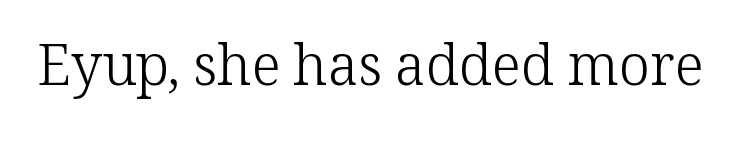
Q: Is the text bold? A: No.
Q: Is the text italic (slanted)? A: No, it is upright.
Q: Is the typeface a serif or a sans-serif typeface? A: Serif.
Q: Is the text underlined? A: No.
Q: Is the spacing between letters normal or unusually wide? A: Normal.
Q: Width (condensed, normal, or wide)? A: Normal.
Q: Stroke contrast? A: Low.
Q: x-height? A: Medium.
Q: Monospaced? A: No.
